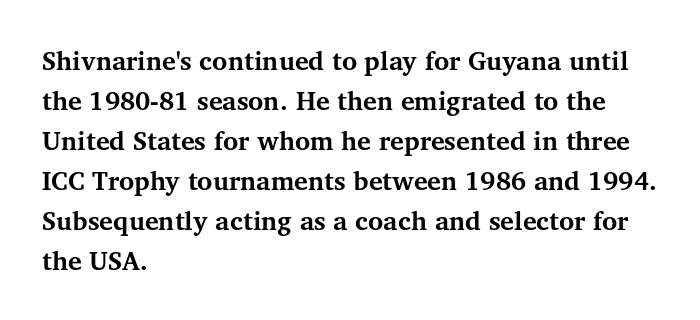
{"italic": "no", "bold": "yes", "underline": "no", "align": "left", "line_spacing": "normal", "line_spacing_ratio": 1.54, "letter_spacing": "normal", "letter_spacing_em": 0.0, "glyph_px": 26}
